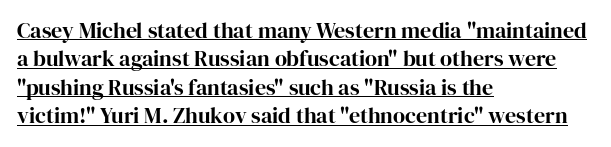
This sample uses plain, unmodified letter spacing. Posture: vertical. Visually the block forms a straight wall on the left and a jagged coastline on the right. The passage shown is underscored from start to finish. A typesetter would call this leading conventional body-copy spacing.
